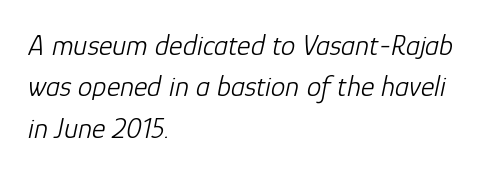
{"italic": "yes", "lean": "right", "slant_degrees": 12, "bold": "no", "weight": "light", "width": "normal", "stroke_contrast": "low", "x_height": "medium", "monospaced": "no", "underline": "no", "align": "left", "line_spacing": "normal", "line_spacing_ratio": 1.43, "letter_spacing": "normal", "letter_spacing_em": 0.0, "glyph_px": 29}
